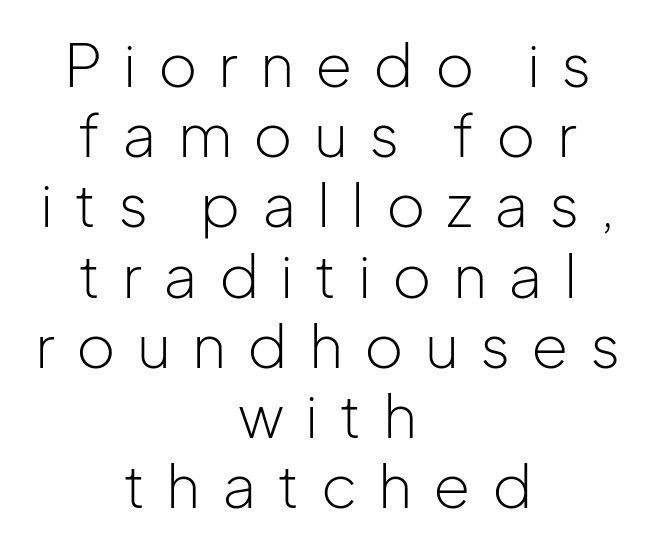
Q: Is the text bold? A: No.
Q: Is the text italic (slanted)? A: No, it is upright.
Q: Is the typeface a serif or a sans-serif typeface? A: Sans-serif.
Q: Is the text underlined? A: No.
Q: How is the paragraph aligned? A: Centered.
Q: Is the spacing between letters normal or unusually wide? A: Unusually wide.
Q: Width (condensed, normal, or wide)? A: Normal.
Q: Stroke contrast? A: Low.
Q: x-height? A: Medium.
Q: Monospaced? A: No.
